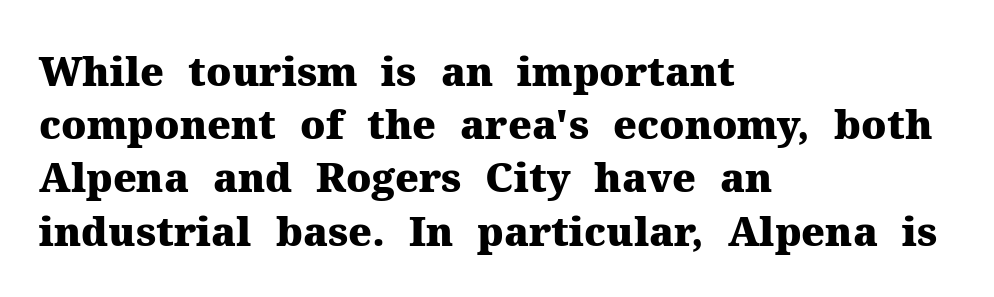
Q: Is the text bold? A: Yes.
Q: Is the text italic (slanted)? A: No, it is upright.
Q: Is the typeface a serif or a sans-serif typeface? A: Serif.
Q: Is the text underlined? A: No.
Q: How is the paragraph aligned? A: Left-aligned.
Q: Is the spacing between letters normal or unusually wide? A: Normal.
Q: Is the spacing between lines tight, normal or loose? A: Normal.
Q: Width (condensed, normal, or wide)? A: Normal.
Q: Stroke contrast? A: Medium.
Q: x-height? A: Medium.
Q: Monospaced? A: No.
